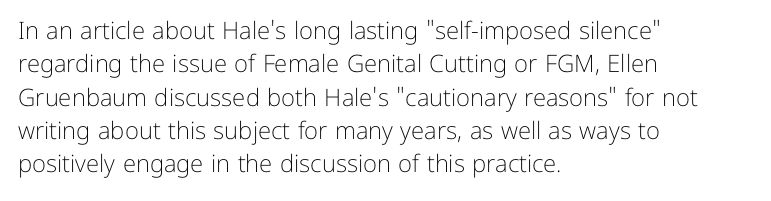
{"italic": "no", "bold": "no", "underline": "no", "align": "left", "line_spacing": "normal", "line_spacing_ratio": 1.39, "letter_spacing": "normal", "letter_spacing_em": 0.0, "glyph_px": 24}
